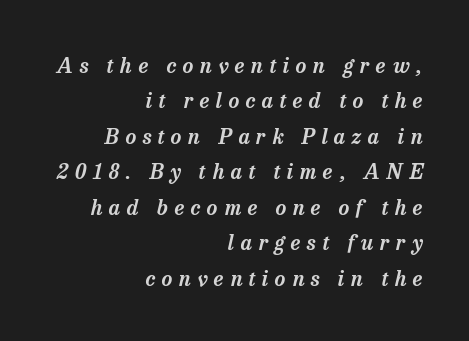
{"italic": "yes", "lean": "right", "slant_degrees": 13, "underline": "no", "align": "right", "line_spacing": "normal", "line_spacing_ratio": 1.69, "letter_spacing": "wide", "letter_spacing_em": 0.31, "glyph_px": 21}
